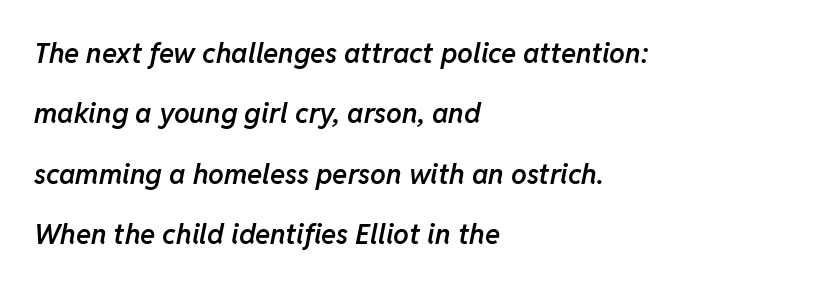
This rendering features lettering with no underline. Slightly chunky letters — semibold, I'd say, not full bold. This rendering leaves character spacing at its baseline value. The passage shown is typed in a proportional face where columns would drift. The letters are slanted; this is an italic face.
